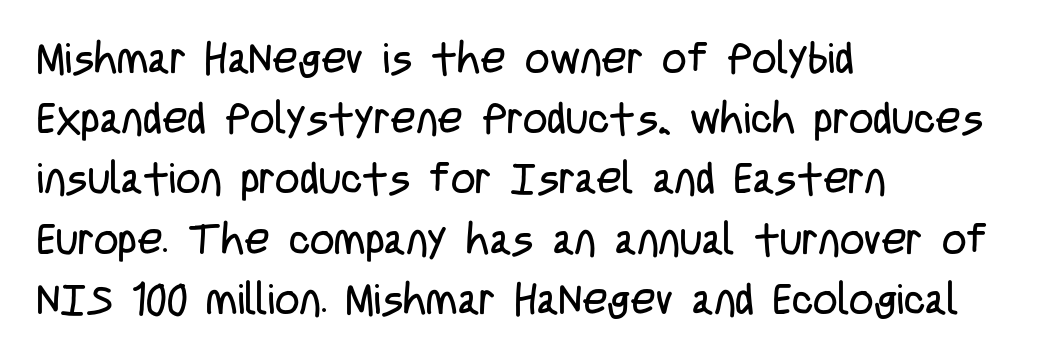
{"serif": "no", "italic": "no", "bold": "no", "weight": "regular", "width": "condensed", "stroke_contrast": "low", "x_height": "large", "monospaced": "no", "underline": "no", "align": "left", "line_spacing": "normal", "line_spacing_ratio": 1.4, "letter_spacing": "normal", "letter_spacing_em": 0.0, "glyph_px": 43}
